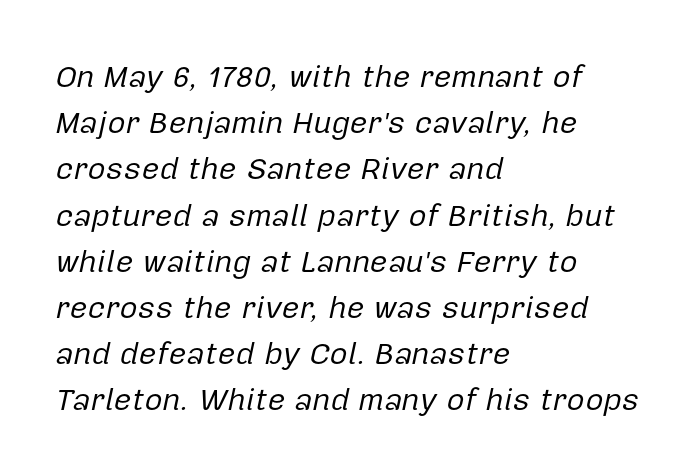
Q: Is the text bold? A: No.
Q: Is the text italic (slanted)? A: Yes, it leans right by about 12 degrees.
Q: Is the text underlined? A: No.
Q: How is the paragraph aligned? A: Left-aligned.
Q: Is the spacing between letters normal or unusually wide? A: Normal.
Q: Is the spacing between lines tight, normal or loose? A: Normal.
Q: Width (condensed, normal, or wide)? A: Normal.
Q: Stroke contrast? A: Low.
Q: x-height? A: Medium.
Q: Monospaced? A: No.
